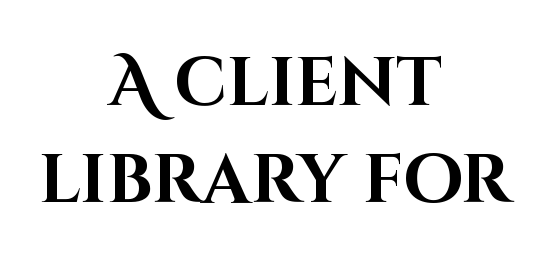
Observe the ordinary spacing: letters are neighbours, not strangers. Tall strokes in this sample are plumb rather than angled. These lines are composed in type without serifs. The characters look thick and weighty, a clear bold. A normal amount of white space separates one row of letters from the next.
